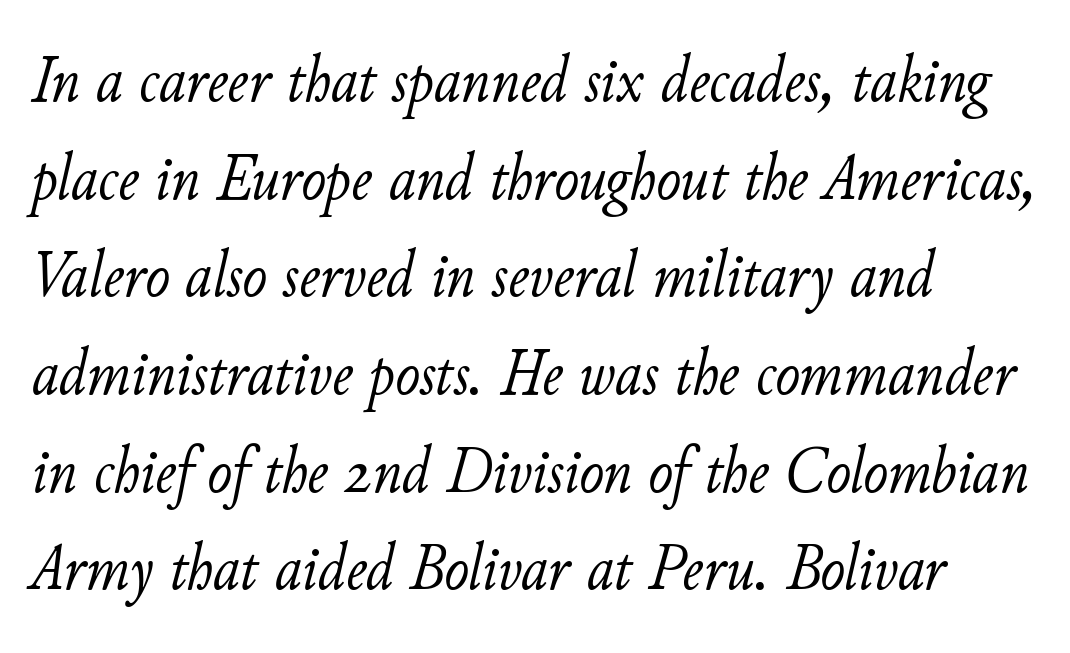
{"italic": "yes", "lean": "right", "slant_degrees": 11, "bold": "no", "weight": "light", "width": "normal", "stroke_contrast": "low", "x_height": "small", "monospaced": "no", "underline": "no", "align": "left", "line_spacing": "normal", "line_spacing_ratio": 1.48, "letter_spacing": "normal", "letter_spacing_em": 0.0, "glyph_px": 66}
